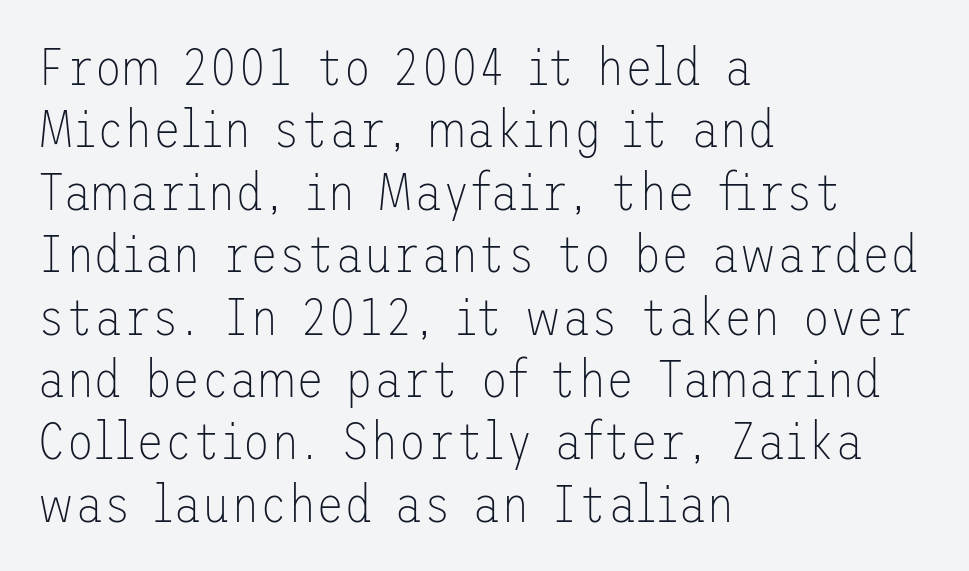
Quick note: underline off. The passage shown is typeset with a sans-serif family. Teacher's note: observe the even left margin — that is flush-left alignment. Stem width sits at or under what a default text font uses. Nothing unusual about the tracking: characters are spaced as the font intends. In terms of posture, this sample is upright.
